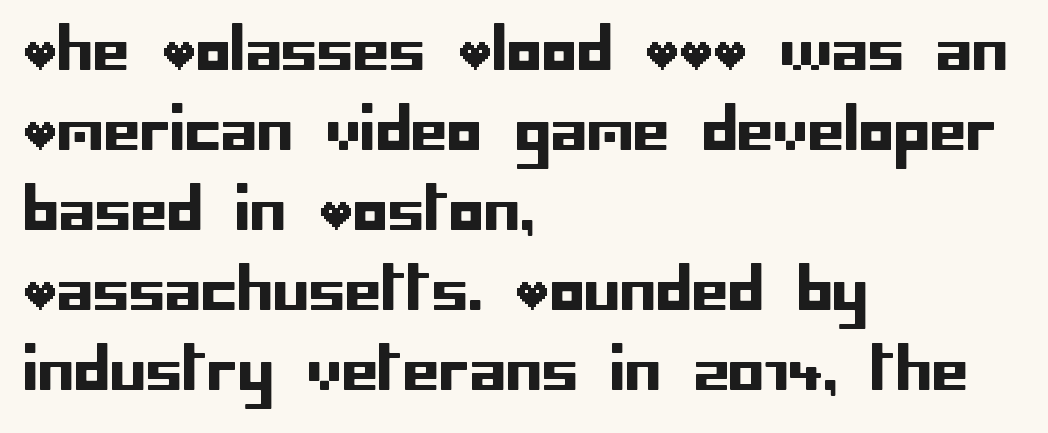
The image shows 58 px sans-serif type, upright; set left-aligned, normal line spacing (1.38x), normal letter spacing, not underlined; low stroke contrast and a large x-height.
